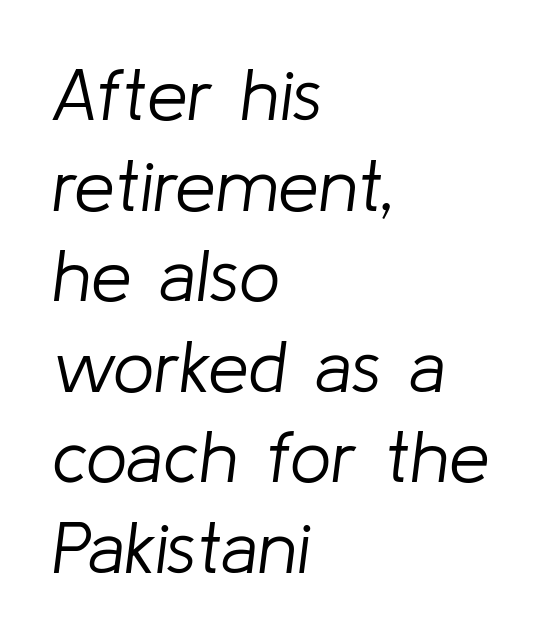
{"italic": "yes", "lean": "right", "slant_degrees": 8, "bold": "no", "weight": "light", "width": "normal", "stroke_contrast": "low", "x_height": "medium", "monospaced": "no", "underline": "no", "align": "left", "line_spacing_ratio": 1.24, "letter_spacing": "normal", "letter_spacing_em": 0.0, "glyph_px": 73}
